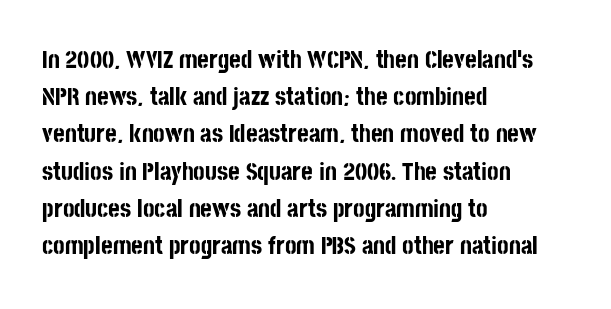
Q: Is the text bold? A: Yes.
Q: Is the text italic (slanted)? A: No, it is upright.
Q: Is the text underlined? A: No.
Q: How is the paragraph aligned? A: Left-aligned.
Q: Is the spacing between letters normal or unusually wide? A: Normal.
Q: Is the spacing between lines tight, normal or loose? A: Normal.
